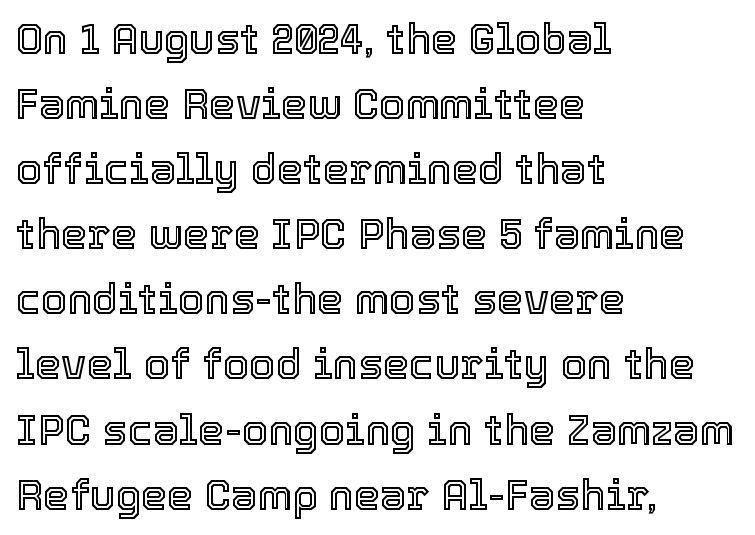
The image shows 42 px text type, upright; set left-aligned, normal line spacing (1.55x), normal letter spacing, not underlined; a medium x-height.
